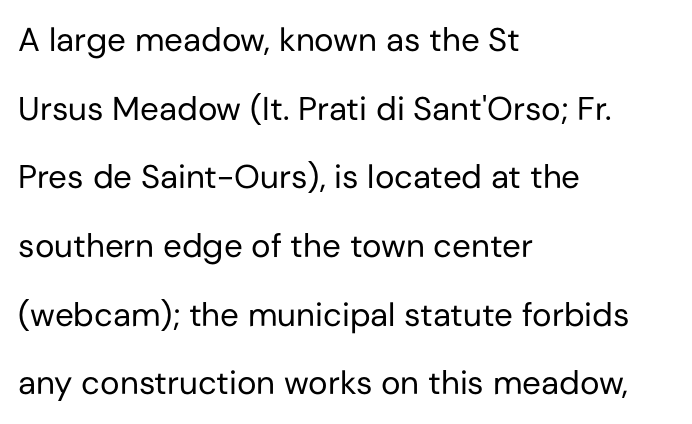
{"serif": "no", "italic": "no", "bold": "no", "weight": "regular", "width": "normal", "stroke_contrast": "low", "x_height": "medium", "monospaced": "no", "underline": "no", "align": "left", "line_spacing": "loose", "line_spacing_ratio": 2.08, "letter_spacing": "normal", "letter_spacing_em": 0.0, "glyph_px": 33}
